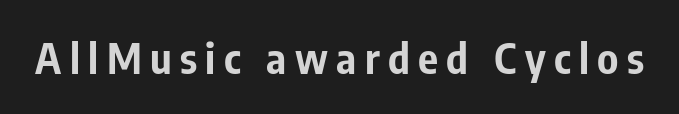
The image shows 42 px bold, condensed sans-serif type, upright; set unusually wide letter spacing (+0.2 em), not underlined; low stroke contrast and a medium x-height.
